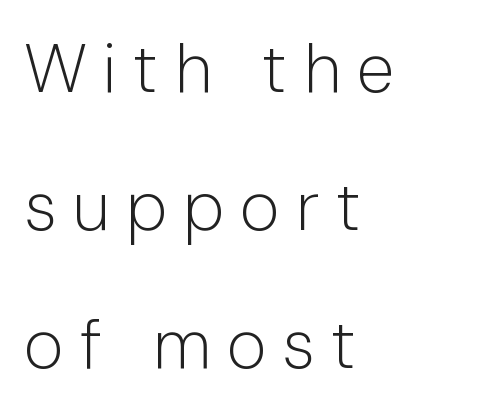
The image shows 68 px light sans-serif type, upright; set left-aligned, loose line spacing (2.03x), unusually wide letter spacing (+0.24 em), not underlined; low stroke contrast and a medium x-height.
